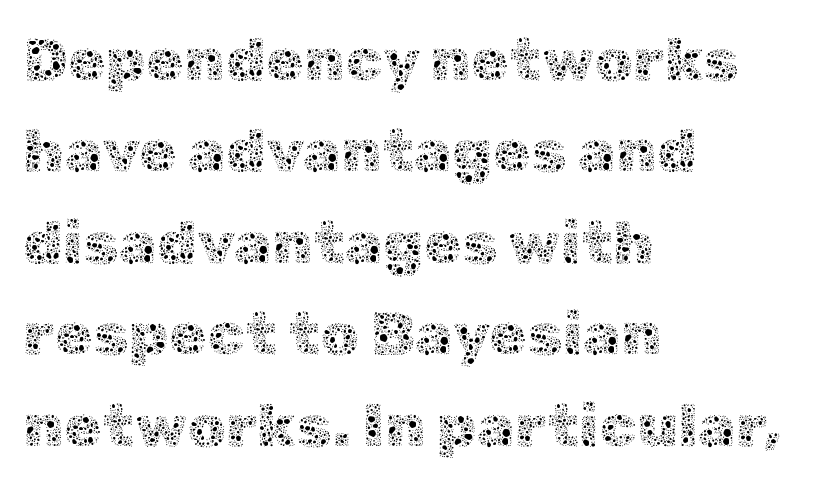
The image shows 61 px thin type, upright; set left-aligned, normal line spacing (1.5x), normal letter spacing, not underlined; a medium x-height.
